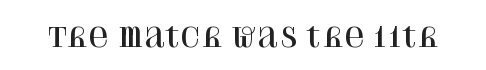
Q: Is the text italic (slanted)? A: No, it is upright.
Q: Is the text underlined? A: No.
Q: Is the spacing between letters normal or unusually wide? A: Normal.
